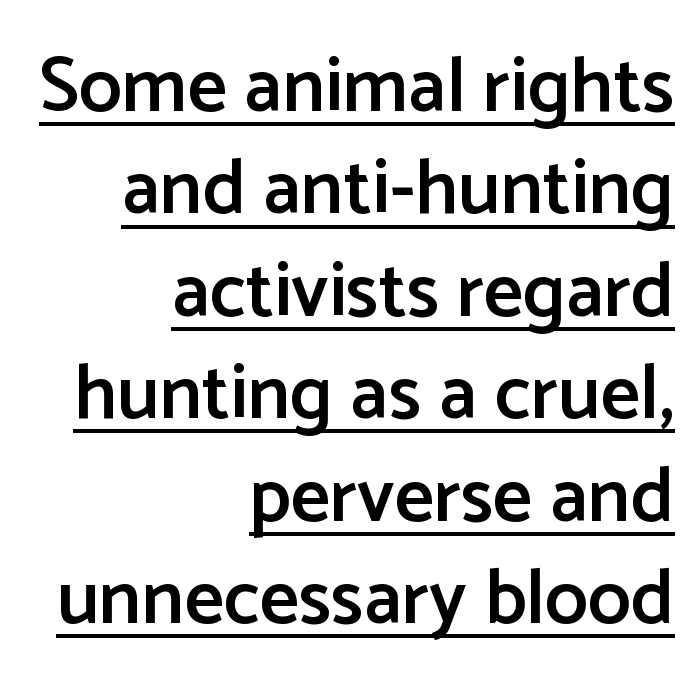
Q: Is the text bold? A: Semi-bold.
Q: Is the text italic (slanted)? A: No, it is upright.
Q: Is the typeface a serif or a sans-serif typeface? A: Sans-serif.
Q: Is the text underlined? A: Yes.
Q: How is the paragraph aligned? A: Right-aligned.
Q: Is the spacing between letters normal or unusually wide? A: Normal.
Q: Is the spacing between lines tight, normal or loose? A: Normal.
Q: Width (condensed, normal, or wide)? A: Normal.
Q: Stroke contrast? A: Low.
Q: x-height? A: Medium.
Q: Monospaced? A: No.
